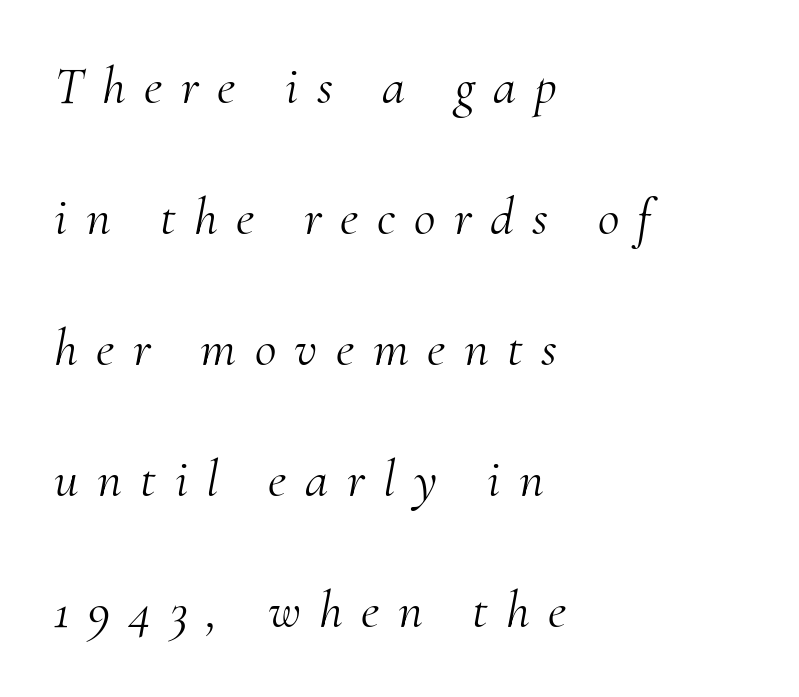
{"serif": "yes", "italic": "yes", "lean": "right", "slant_degrees": 10, "bold": "no", "weight": "light", "width": "normal", "stroke_contrast": "medium", "x_height": "small", "monospaced": "no", "underline": "no", "align": "left", "line_spacing": "loose", "line_spacing_ratio": 2.47, "letter_spacing": "wide", "letter_spacing_em": 0.35, "glyph_px": 53}
